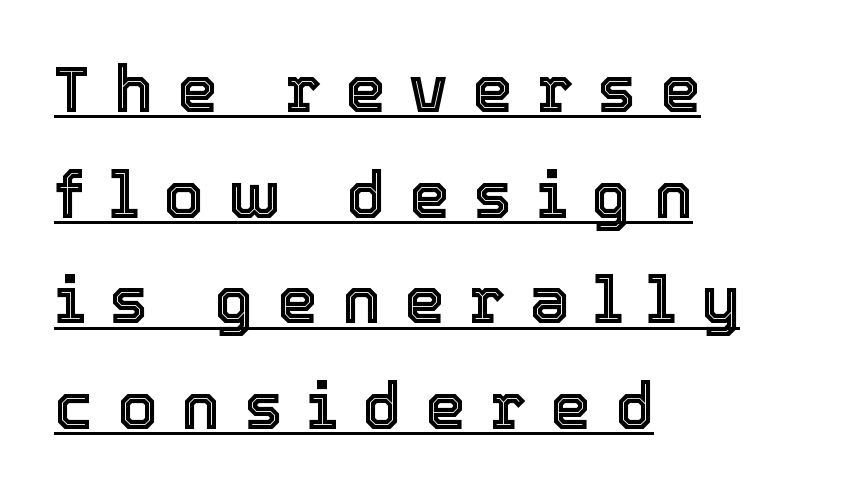
The image shows 64 px text type, upright; set left-aligned, normal line spacing (1.65x), unusually wide letter spacing (+0.38 em), underlined; a medium x-height.
